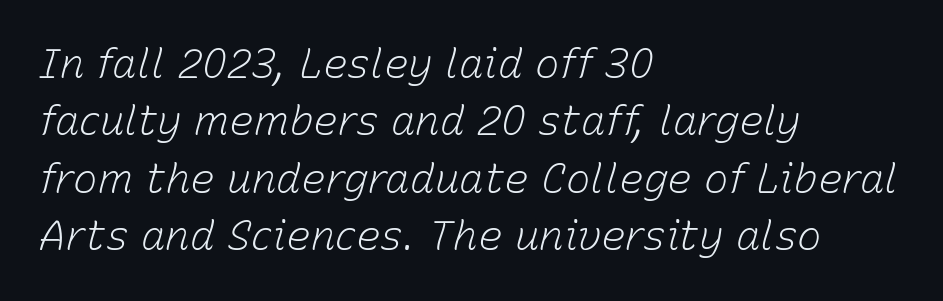
The image shows 41 px light type, italic (leaning right); set left-aligned, normal line spacing (1.4x), normal letter spacing, not underlined; low stroke contrast and a medium x-height.
